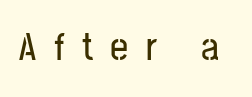
{"serif": "no", "italic": "no", "width": "condensed", "stroke_contrast": "low", "x_height": "medium", "monospaced": "no", "underline": "no", "letter_spacing": "wide", "letter_spacing_em": 0.43, "glyph_px": 40}
